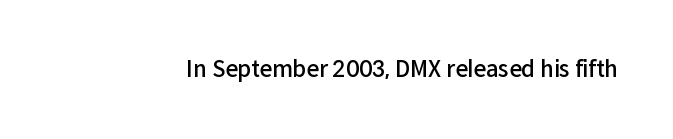
The image shows 22 px text type, upright; set normal letter spacing, not underlined.
